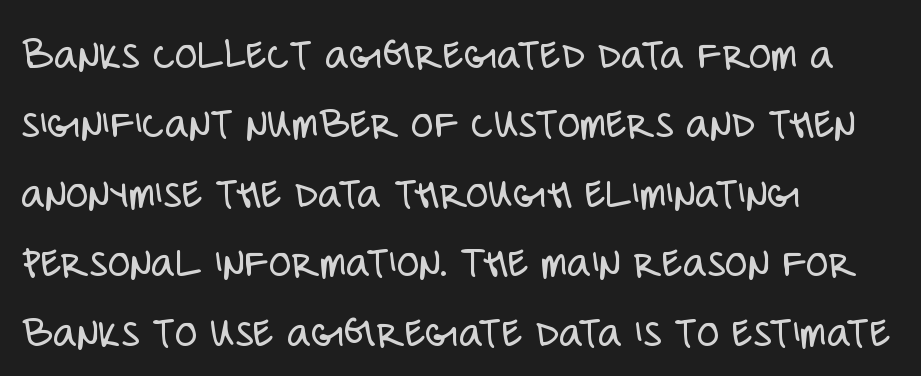
The image shows 46 px light, condensed sans-serif type, upright; set left-aligned, normal line spacing (1.51x), normal letter spacing, not underlined; low stroke contrast and a large x-height.
